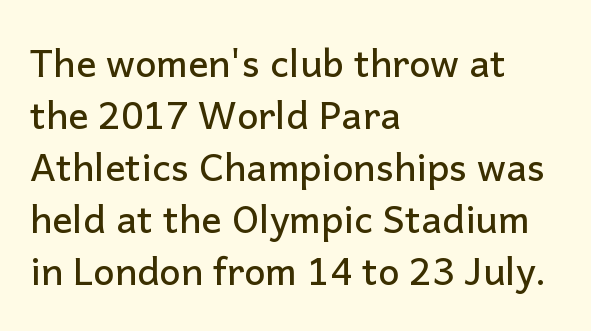
Q: Is the text italic (slanted)? A: No, it is upright.
Q: Is the typeface a serif or a sans-serif typeface? A: Sans-serif.
Q: Is the text underlined? A: No.
Q: How is the paragraph aligned? A: Left-aligned.
Q: Is the spacing between letters normal or unusually wide? A: Normal.
Q: Is the spacing between lines tight, normal or loose? A: Normal.
Q: Width (condensed, normal, or wide)? A: Normal.
Q: Stroke contrast? A: Low.
Q: x-height? A: Medium.
Q: Monospaced? A: No.
